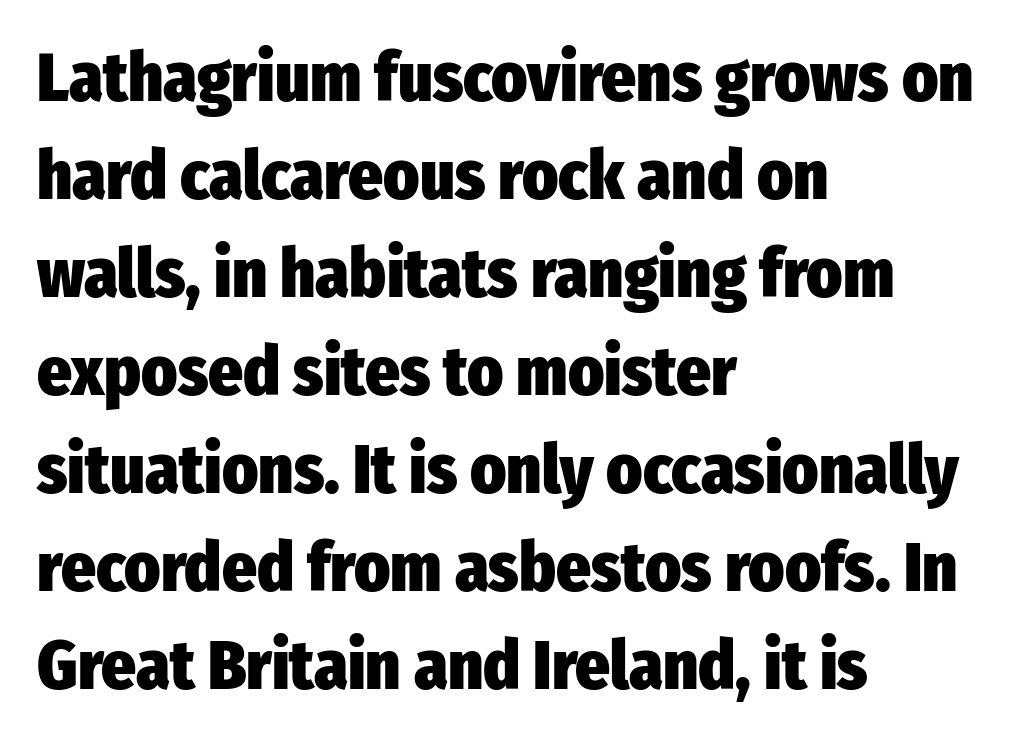
Q: Is the text bold? A: Yes.
Q: Is the text italic (slanted)? A: No, it is upright.
Q: Is the typeface a serif or a sans-serif typeface? A: Sans-serif.
Q: Is the text underlined? A: No.
Q: How is the paragraph aligned? A: Left-aligned.
Q: Is the spacing between letters normal or unusually wide? A: Normal.
Q: Is the spacing between lines tight, normal or loose? A: Normal.
Q: Width (condensed, normal, or wide)? A: Condensed.
Q: Stroke contrast? A: Low.
Q: x-height? A: Medium.
Q: Monospaced? A: No.
